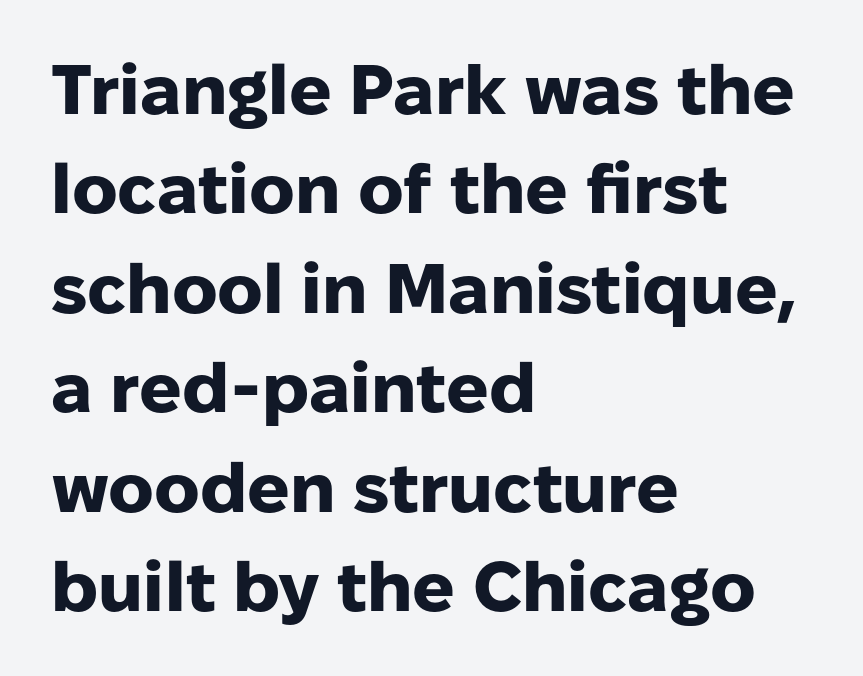
A typesetter would call this leading conventional body-copy spacing. Glyph-to-glyph distance matches everyday printed text. Style check: upright. Varying glyph widths throughout — classic text-font behaviour.
